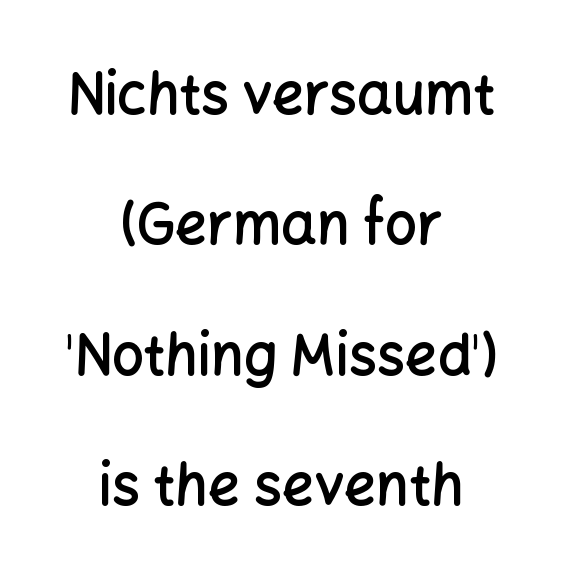
Q: Is the text bold? A: Semi-bold.
Q: Is the text italic (slanted)? A: No, it is upright.
Q: Is the typeface a serif or a sans-serif typeface? A: Sans-serif.
Q: Is the text underlined? A: No.
Q: How is the paragraph aligned? A: Centered.
Q: Is the spacing between letters normal or unusually wide? A: Normal.
Q: Is the spacing between lines tight, normal or loose? A: Loose.
Q: Width (condensed, normal, or wide)? A: Normal.
Q: Stroke contrast? A: Low.
Q: x-height? A: Medium.
Q: Monospaced? A: No.
